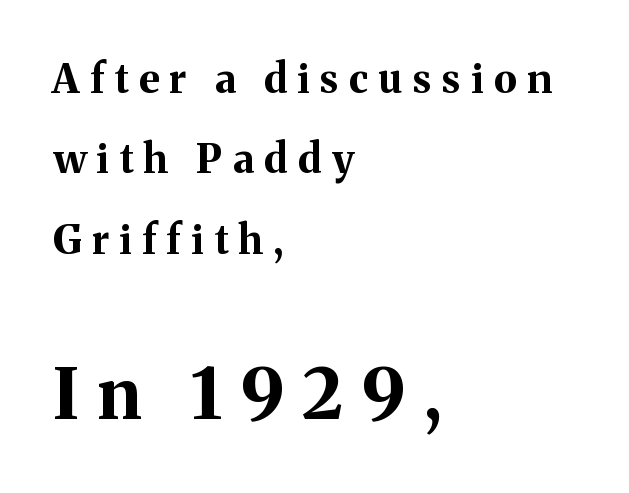
{"serif": "yes", "italic": "no", "bold": "yes", "weight": "bold", "width": "normal", "stroke_contrast": "medium", "x_height": "medium", "monospaced": "no", "underline": "no", "align": "left", "line_spacing": "loose", "line_spacing_ratio": 2.01, "letter_spacing": "wide", "letter_spacing_em": 0.26, "larger_block": "second", "size_ratio": 1.75, "glyph_px": 70}
